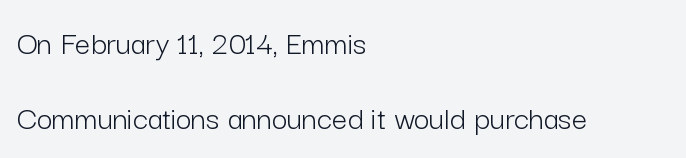
Q: Is the text bold? A: No.
Q: Is the text italic (slanted)? A: No, it is upright.
Q: Is the typeface a serif or a sans-serif typeface? A: Sans-serif.
Q: Is the text underlined? A: No.
Q: How is the paragraph aligned? A: Left-aligned.
Q: Is the spacing between letters normal or unusually wide? A: Normal.
Q: Is the spacing between lines tight, normal or loose? A: Loose.
Q: Width (condensed, normal, or wide)? A: Normal.
Q: Stroke contrast? A: Low.
Q: x-height? A: Medium.
Q: Monospaced? A: No.
